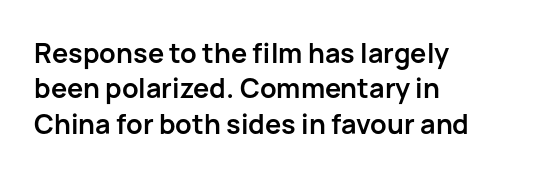
A clean baseline with only descenders dipping below it. These lines stack with their left ends in a neat column. Regular leading. Pretty heavy lettering here — definitely bold. Does extra space separate the letters? No, they use regular spacing.
